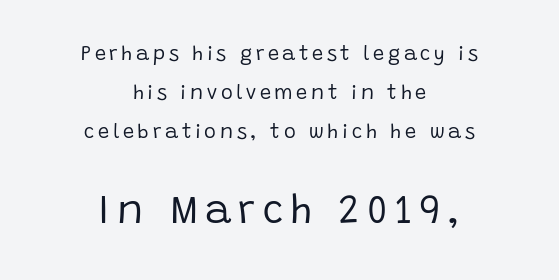
Notice the wide empty band between every row — that's loose leading. Letters have the restrained weight of plain body copy at most. Characters remain perfectly vertical along every line. Decoration check: the copy has no underline. This sample is center-justified, so both line endings float freely. The letters carry no serifs — their stems end cleanly without finishing strokes.
